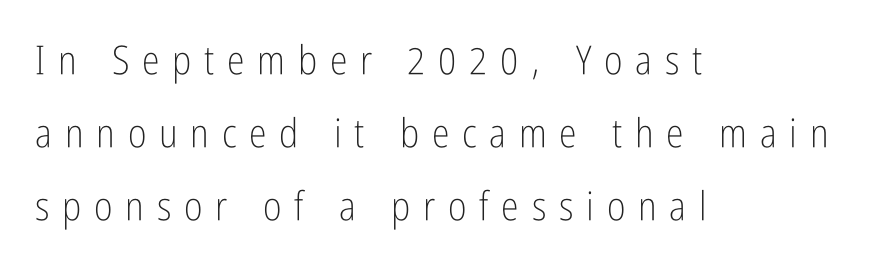
{"serif": "no", "italic": "no", "bold": "no", "weight": "light", "width": "condensed", "stroke_contrast": "low", "x_height": "medium", "monospaced": "no", "underline": "no", "align": "left", "line_spacing_ratio": 1.82, "letter_spacing": "wide", "letter_spacing_em": 0.32, "glyph_px": 40}
